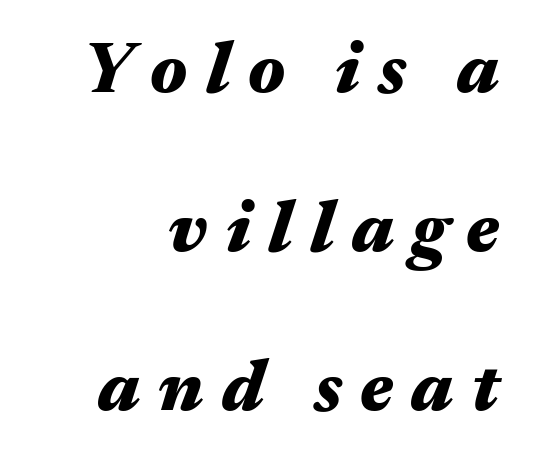
Lines of text with bare space underneath. Honestly, the rows look like they've been pulled way apart. This sample uses expanded letter spacing, leaving extra air between glyphs. Leftover space on each line is placed entirely before the opening word. The specimen reads as italic at a glance.
